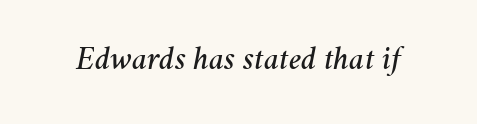
Q: Is the text italic (slanted)? A: Yes, it leans right by about 11 degrees.
Q: Is the text underlined? A: No.
Q: Is the spacing between letters normal or unusually wide? A: Normal.
Q: Width (condensed, normal, or wide)? A: Normal.
Q: Stroke contrast? A: Medium.
Q: x-height? A: Medium.
Q: Monospaced? A: No.
